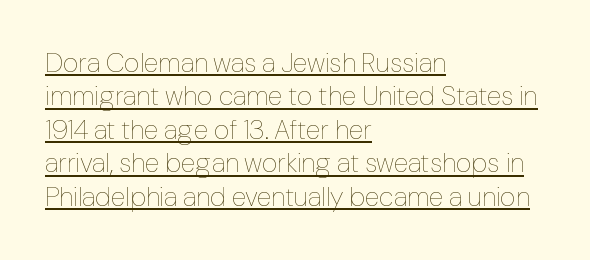
The image shows 27 px text type, upright; set left-aligned, line spacing 1.24x, normal letter spacing, underlined.
